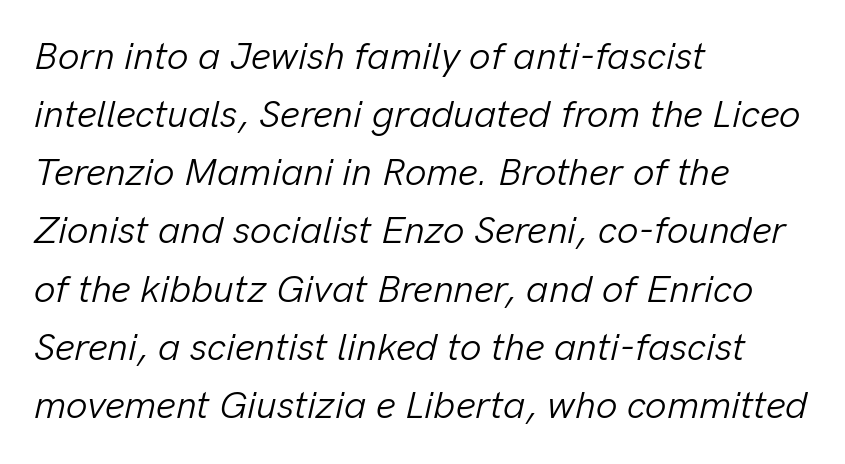
Q: Is the text bold? A: No.
Q: Is the text italic (slanted)? A: Yes, it leans right by about 13 degrees.
Q: Is the text underlined? A: No.
Q: How is the paragraph aligned? A: Left-aligned.
Q: Is the spacing between letters normal or unusually wide? A: Normal.
Q: Is the spacing between lines tight, normal or loose? A: Normal.
Q: Width (condensed, normal, or wide)? A: Normal.
Q: Stroke contrast? A: Low.
Q: x-height? A: Medium.
Q: Monospaced? A: No.
